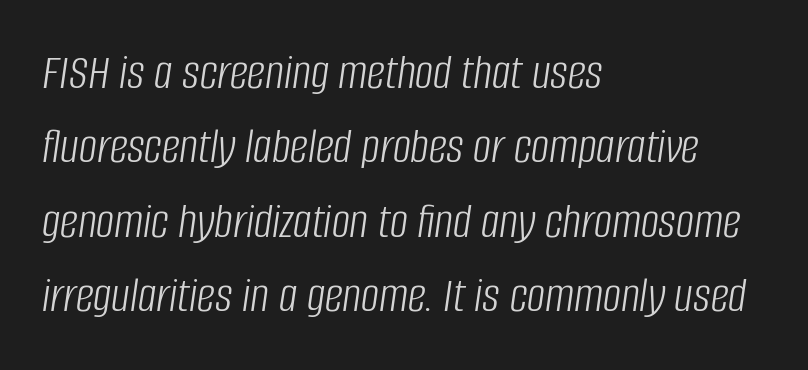
Note the varied advance widths — an 'i' is clearly narrower than an 'm'. The letters are slanted; this is an italic face. Descender tails drop into unmarked territory. Each word holds together tightly as a unit, with standard inter-letter gaps. Weight class: somewhere from thin through regular. Horizontal bands of white between lines are of average thickness.
